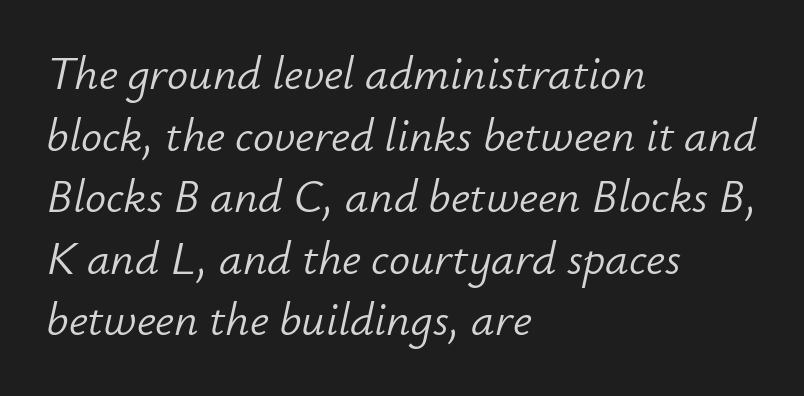
Casual observation: everything's shoved over to the left. Default kerning and tracking; the words read as compact shapes. Slant detected: the letters are inclined. The face used here is proportionally spaced, like ordinary book or web type. No letter is thick-stroked: the sample isn't bold. Normally led — the rows are evenly, conventionally spaced.
